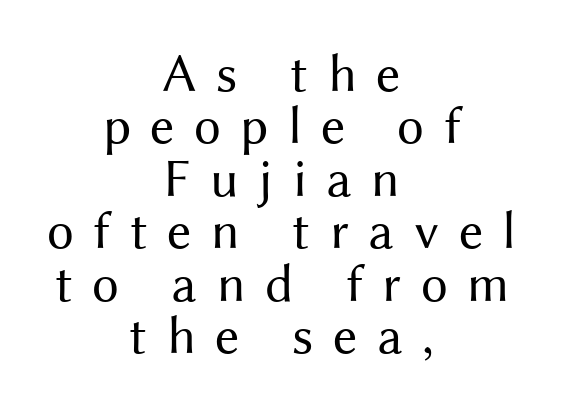
Honestly, the rows look squashed on top of each other. These lines are centered, leaving both edges ragged. Plain, unruled lines of type. The rendering inserts visible extra space after every character. Each letter keeps its own natural width here, so spacing adapts to shape.
